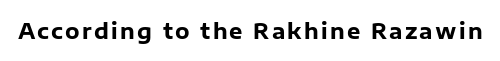
Q: Is the text bold? A: Yes.
Q: Is the text italic (slanted)? A: No, it is upright.
Q: Is the text underlined? A: No.
